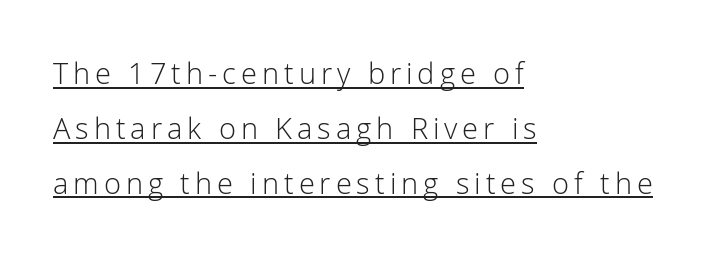
The image shows 29 px light sans-serif type, upright; set left-aligned, line spacing 1.89x, underlined; low stroke contrast and a medium x-height.
